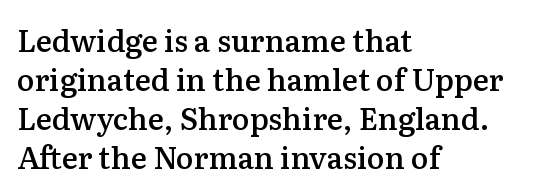
The image shows 30 px semibold serif type, upright; set left-aligned, normal line spacing (1.3x), normal letter spacing, not underlined; medium stroke contrast and a medium x-height.
